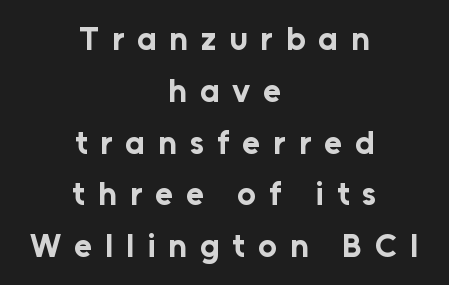
Q: Is the text bold? A: Yes.
Q: Is the text italic (slanted)? A: No, it is upright.
Q: Is the typeface a serif or a sans-serif typeface? A: Sans-serif.
Q: Is the text underlined? A: No.
Q: How is the paragraph aligned? A: Centered.
Q: Is the spacing between letters normal or unusually wide? A: Unusually wide.
Q: Is the spacing between lines tight, normal or loose? A: Normal.
Q: Width (condensed, normal, or wide)? A: Normal.
Q: Stroke contrast? A: Low.
Q: x-height? A: Medium.
Q: Monospaced? A: No.
